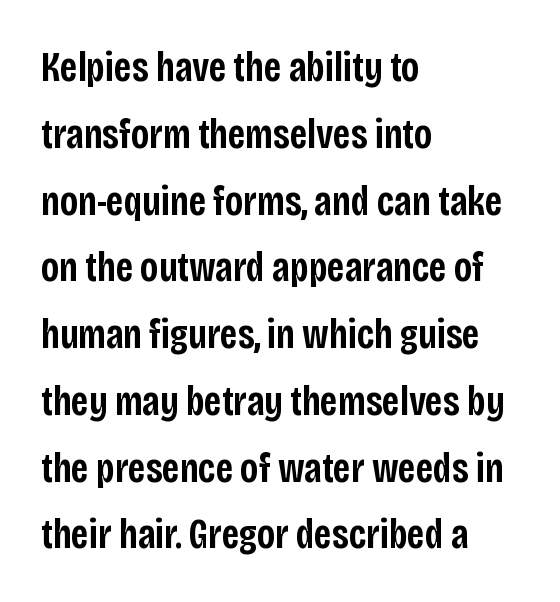
Q: Is the text bold? A: Semi-bold.
Q: Is the text italic (slanted)? A: No, it is upright.
Q: Is the typeface a serif or a sans-serif typeface? A: Sans-serif.
Q: Is the text underlined? A: No.
Q: How is the paragraph aligned? A: Left-aligned.
Q: Is the spacing between letters normal or unusually wide? A: Normal.
Q: Is the spacing between lines tight, normal or loose? A: Normal.
Q: Width (condensed, normal, or wide)? A: Condensed.
Q: Stroke contrast? A: Low.
Q: x-height? A: Large.
Q: Monospaced? A: No.
